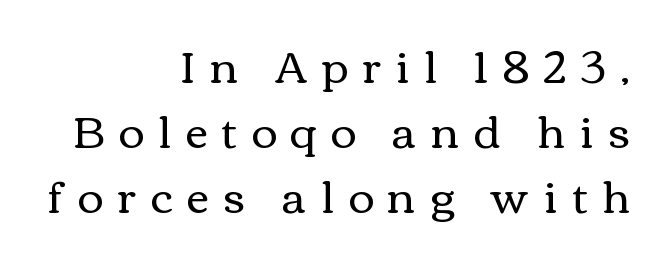
{"italic": "no", "bold": "no", "weight": "regular", "width": "wide", "x_height": "medium", "monospaced": "no", "underline": "no", "align": "right", "line_spacing": "normal", "line_spacing_ratio": 1.48, "letter_spacing": "wide", "letter_spacing_em": 0.33, "glyph_px": 44}
